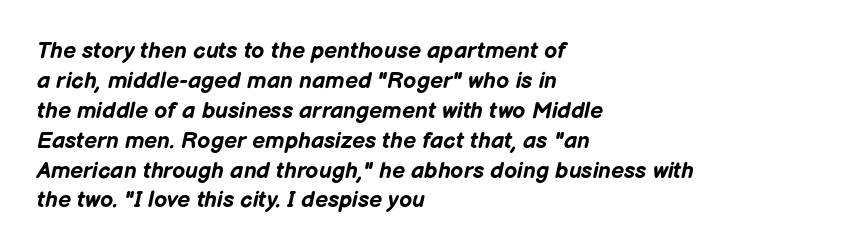
{"italic": "yes", "lean": "right", "slant_degrees": 12, "bold": "yes", "underline": "no", "align": "left", "line_spacing": "normal", "line_spacing_ratio": 1.3, "letter_spacing": "normal", "letter_spacing_em": 0.0, "glyph_px": 23}
